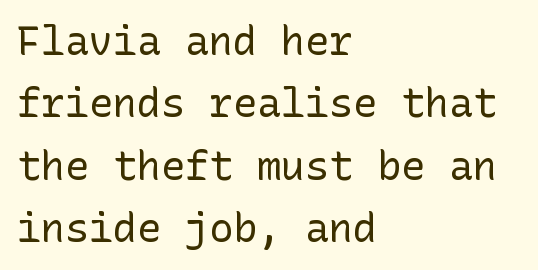
Q: Is the text bold? A: No.
Q: Is the text italic (slanted)? A: No, it is upright.
Q: Is the typeface a serif or a sans-serif typeface? A: Sans-serif.
Q: Is the text underlined? A: No.
Q: How is the paragraph aligned? A: Left-aligned.
Q: Is the spacing between letters normal or unusually wide? A: Normal.
Q: Is the spacing between lines tight, normal or loose? A: Normal.
Q: Width (condensed, normal, or wide)? A: Normal.
Q: Stroke contrast? A: Low.
Q: x-height? A: Medium.
